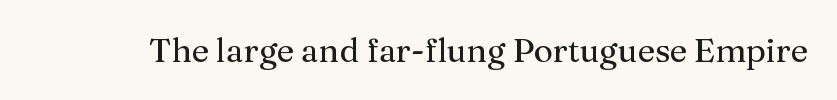
The baseline area is clear. The passage shown is typed in a proportional face where columns would drift. Unlike italic type, these characters show no tilt at all. What stands out about the letter spacing? Nothing — it is the standard amount. The passage shown is typeset with a serif family.
